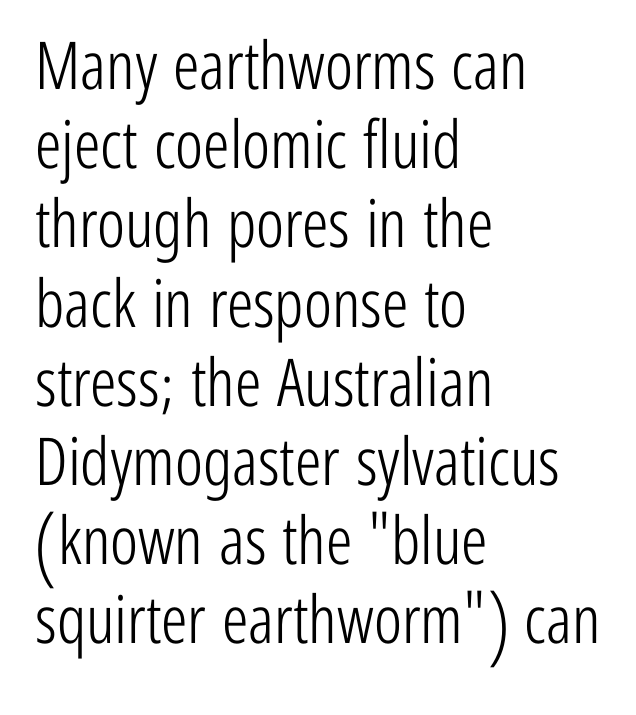
The image shows 66 px light, condensed sans-serif type, upright; set left-aligned, line spacing 1.2x, normal letter spacing, not underlined; low stroke contrast and a medium x-height.
